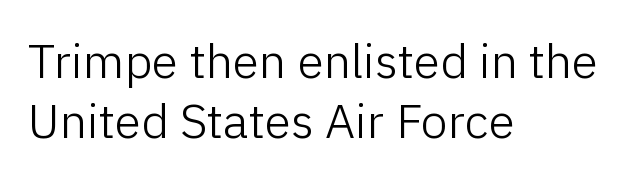
Q: Is the text bold? A: No.
Q: Is the text italic (slanted)? A: No, it is upright.
Q: Is the typeface a serif or a sans-serif typeface? A: Sans-serif.
Q: Is the text underlined? A: No.
Q: How is the paragraph aligned? A: Left-aligned.
Q: Is the spacing between letters normal or unusually wide? A: Normal.
Q: Width (condensed, normal, or wide)? A: Normal.
Q: Stroke contrast? A: Low.
Q: x-height? A: Medium.
Q: Monospaced? A: No.
